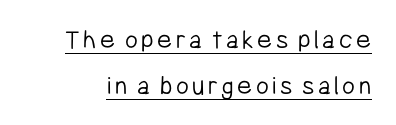
Q: Is the text bold? A: No.
Q: Is the text italic (slanted)? A: No, it is upright.
Q: Is the typeface a serif or a sans-serif typeface? A: Sans-serif.
Q: Is the text underlined? A: Yes.
Q: Is the spacing between lines tight, normal or loose? A: Normal.
Q: Width (condensed, normal, or wide)? A: Condensed.
Q: Stroke contrast? A: Low.
Q: x-height? A: Medium.
Q: Monospaced? A: No.
